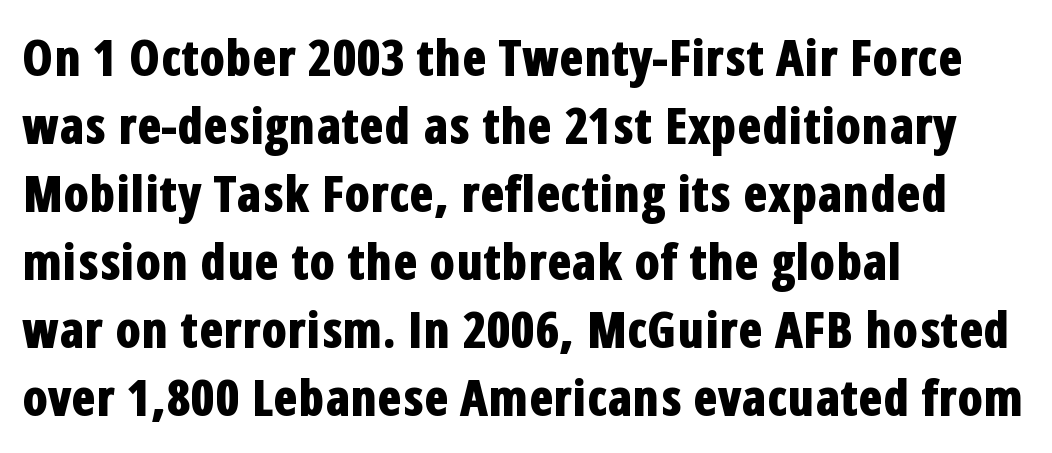
The image shows 50 px bold, condensed sans-serif type, upright; set left-aligned, normal line spacing (1.36x), normal letter spacing, not underlined; low stroke contrast and a medium x-height.
